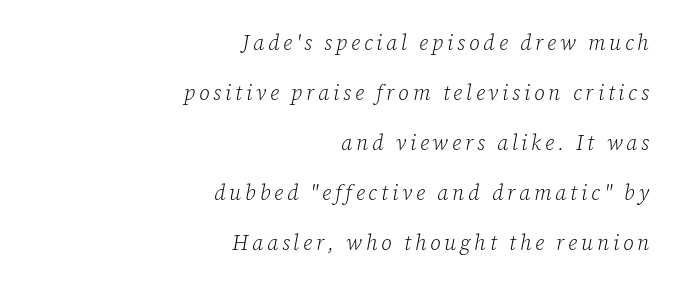
The image shows 21 px text type, italic (leaning right); set right-aligned, loose line spacing (2.38x), not underlined.
